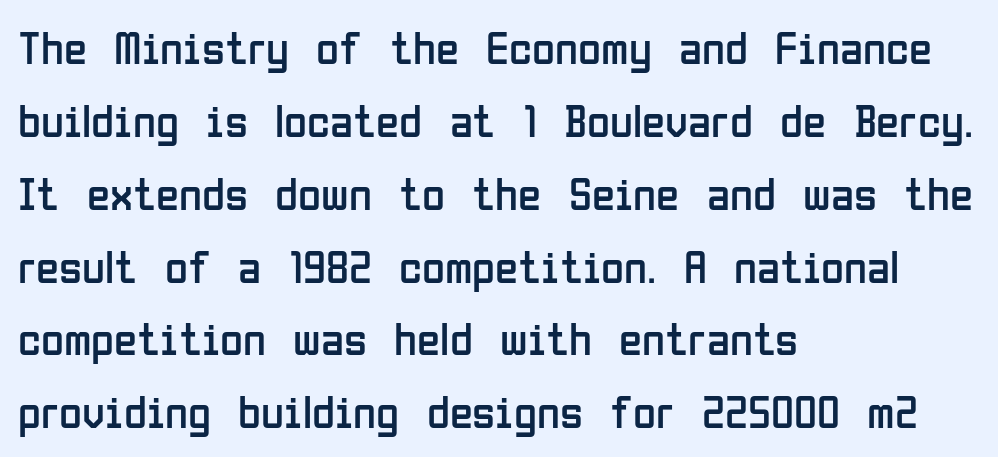
The space between consecutive lines is moderate. The face used here is rendered with its standard letterfit. Is there any slant? The stems are plumb. Where is the straight margin? On the left. The characters display no serif detailing; their extremities are plain.
